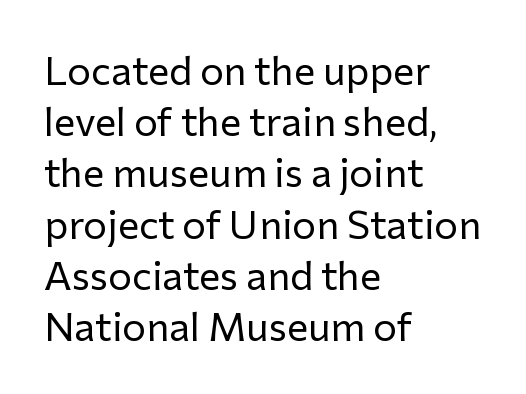
{"serif": "no", "italic": "no", "bold": "no", "weight": "regular", "width": "normal", "stroke_contrast": "low", "x_height": "medium", "monospaced": "no", "underline": "no", "align": "left", "line_spacing": "normal", "line_spacing_ratio": 1.28, "letter_spacing": "normal", "letter_spacing_em": 0.0, "glyph_px": 40}
